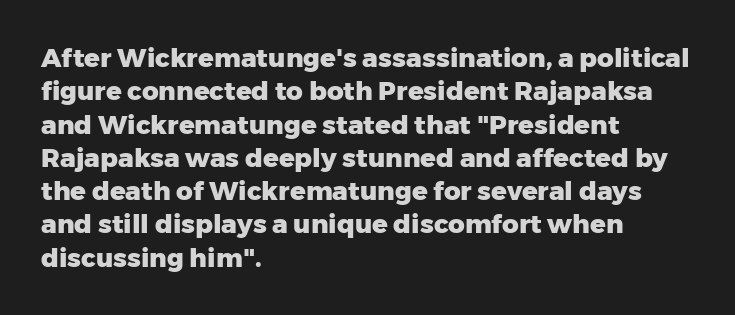
In terms of posture, this sample is upright. Look at the stroke-to-counter ratio: heavy, a bold. Notice how descenders clear the ascenders below comfortably — that's standard leading. The zone under the glyphs is completely vacant. The rendering keeps characters at their native spacing.
